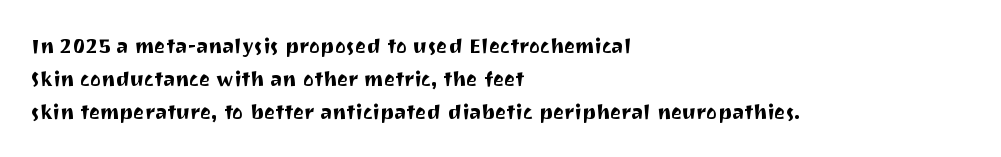
The image shows 21 px text type, upright; set left-aligned, normal line spacing (1.56x), normal letter spacing, not underlined.
